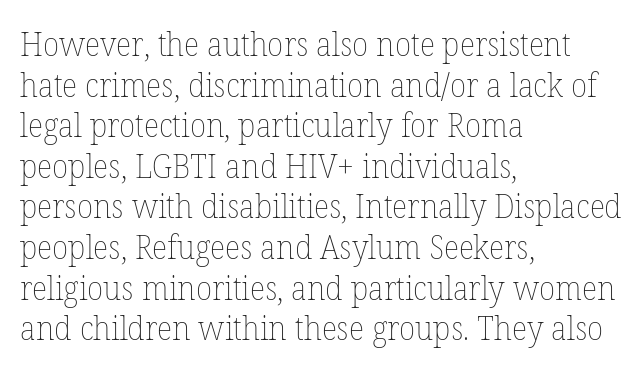
Q: Is the text bold? A: No.
Q: Is the text italic (slanted)? A: No, it is upright.
Q: Is the text underlined? A: No.
Q: How is the paragraph aligned? A: Left-aligned.
Q: Is the spacing between letters normal or unusually wide? A: Normal.
Q: Width (condensed, normal, or wide)? A: Normal.
Q: Stroke contrast? A: Low.
Q: x-height? A: Medium.
Q: Monospaced? A: No.
